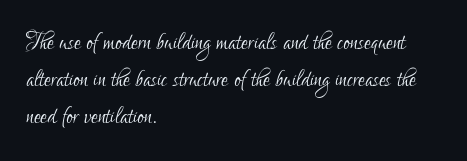
{"serif": "no", "bold": "no", "weight": "light", "width": "condensed", "stroke_contrast": "low", "x_height": "small", "monospaced": "no", "underline": "no", "align": "left", "line_spacing_ratio": 1.23, "letter_spacing": "normal", "letter_spacing_em": 0.0, "glyph_px": 30}
